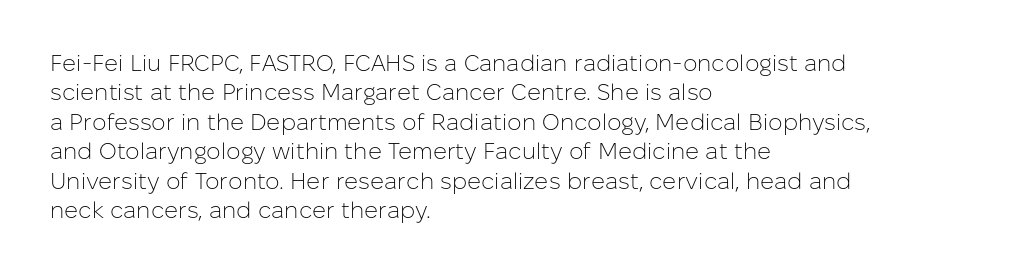
Q: Is the text bold? A: No.
Q: Is the text italic (slanted)? A: No, it is upright.
Q: Is the text underlined? A: No.
Q: How is the paragraph aligned? A: Left-aligned.
Q: Is the spacing between letters normal or unusually wide? A: Normal.
Q: Is the spacing between lines tight, normal or loose? A: Normal.
